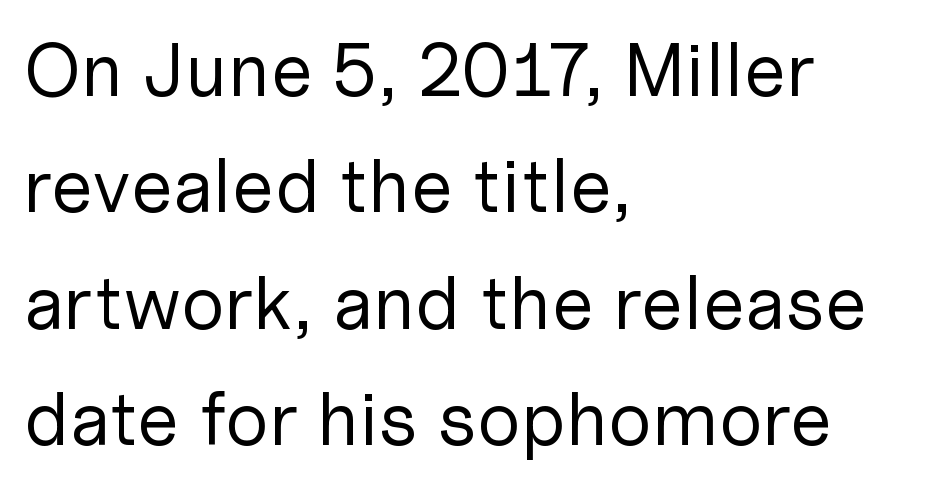
The face used here is proportionally spaced, like ordinary book or web type. The strokes carry an ordinary text weight at most. The zone under the glyphs is completely vacant. Casual observation: everything's shoved over to the left. Italic: no, the glyphs are upright roman. Honestly, the row spacing looks completely unremarkable.
